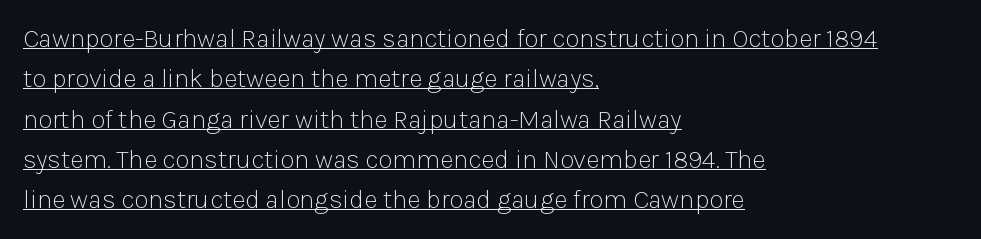
{"italic": "no", "bold": "no", "underline": "yes", "align": "left", "line_spacing": "normal", "line_spacing_ratio": 1.55, "letter_spacing": "normal", "letter_spacing_em": 0.0, "glyph_px": 26}
